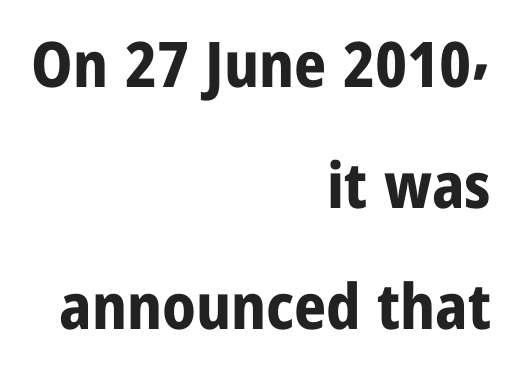
The passage shown is typed in a proportional face where columns would drift. The paragraph has a hard right edge and a soft left edge. Honestly, the letter spacing is just normal — you wouldn't notice it. The passage shown stacks its lines with a broad gap. A typesetter would label this face a sans.
